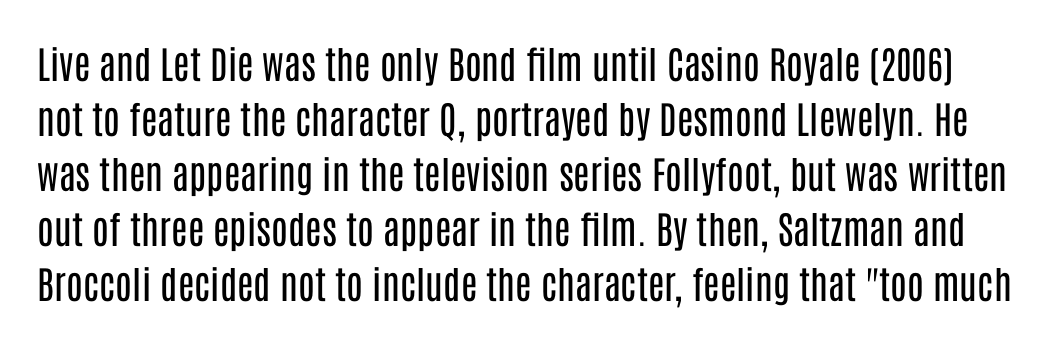
The image shows 38 px regular-weight, condensed sans-serif type, upright; set normal line spacing (1.45x), normal letter spacing, not underlined; low stroke contrast and a large x-height.
